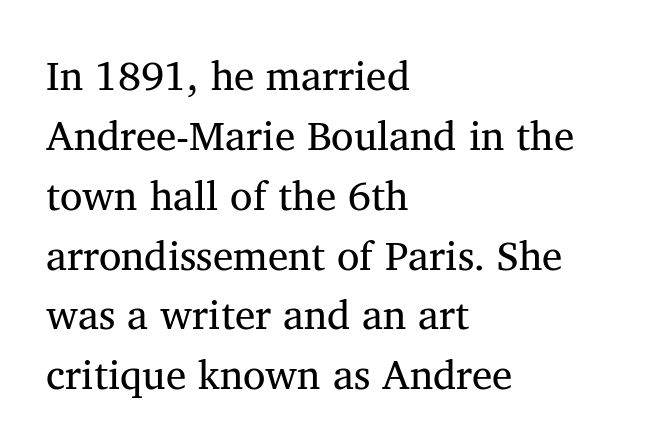
{"serif": "yes", "bold": "no", "weight": "regular", "width": "normal", "stroke_contrast": "medium", "x_height": "medium", "monospaced": "no", "underline": "no", "align": "left", "line_spacing": "normal", "line_spacing_ratio": 1.46, "letter_spacing": "normal", "letter_spacing_em": 0.0, "glyph_px": 41}
